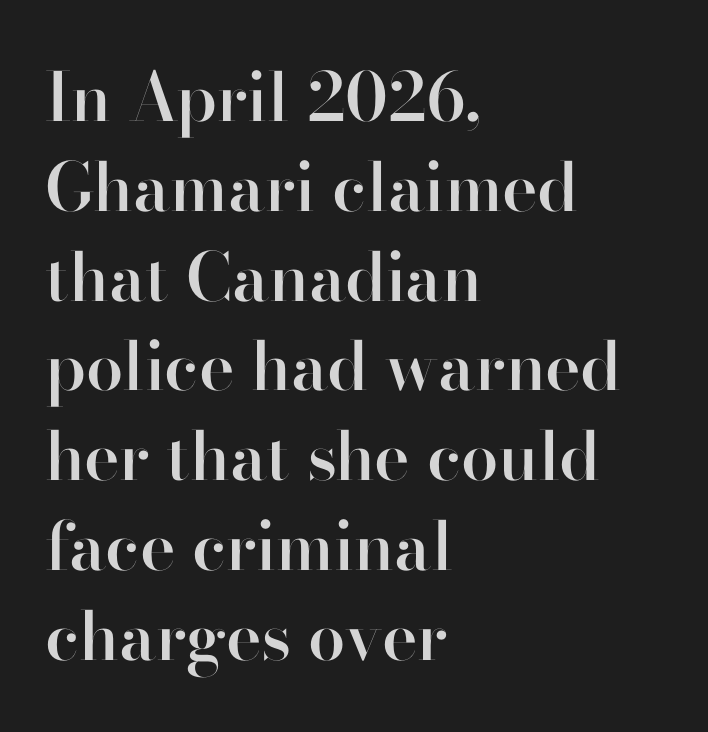
Tracking here is standard; glyphs follow each other at the usual distance. The characters look somewhat weighty, a semibold short of true bold. The rendering uses natural spacing where letterforms have individual widths. Layout note: lines flush left.
